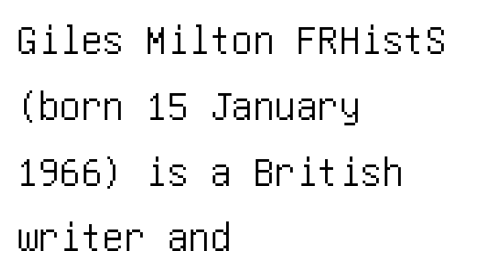
The image shows 43 px condensed sans-serif type, upright; set left-aligned, normal line spacing (1.53x), normal letter spacing, not underlined; low stroke contrast and a large x-height.
